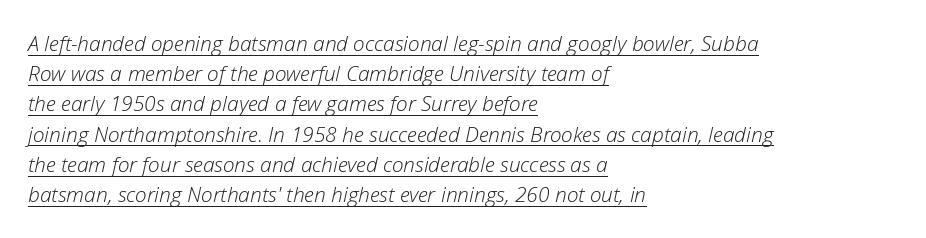
Q: Is the text bold? A: No.
Q: Is the text italic (slanted)? A: Yes, it leans right by about 12 degrees.
Q: Is the text underlined? A: Yes.
Q: How is the paragraph aligned? A: Left-aligned.
Q: Is the spacing between letters normal or unusually wide? A: Normal.
Q: Is the spacing between lines tight, normal or loose? A: Normal.
